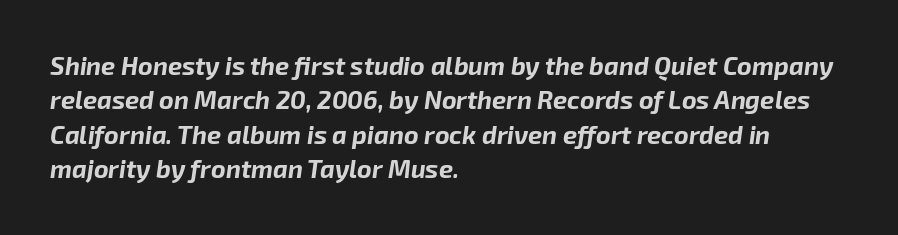
Q: Is the text bold? A: Yes.
Q: Is the text italic (slanted)? A: Yes, it leans right by about 8 degrees.
Q: Is the text underlined? A: No.
Q: How is the paragraph aligned? A: Left-aligned.
Q: Is the spacing between letters normal or unusually wide? A: Normal.
Q: Is the spacing between lines tight, normal or loose? A: Normal.
